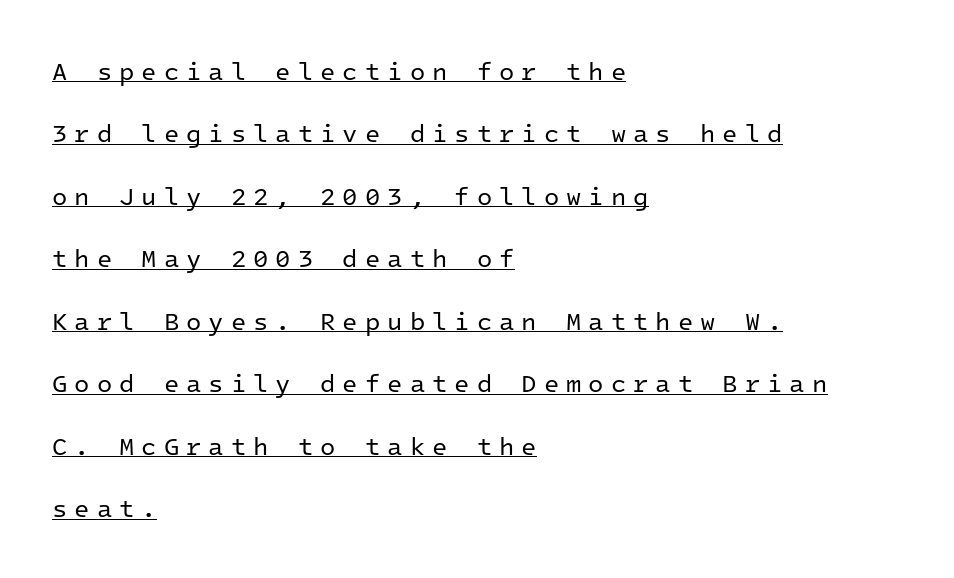
The image shows 25 px text type, upright; set left-aligned, loose line spacing (2.5x), unusually wide letter spacing (+0.28 em), underlined.
